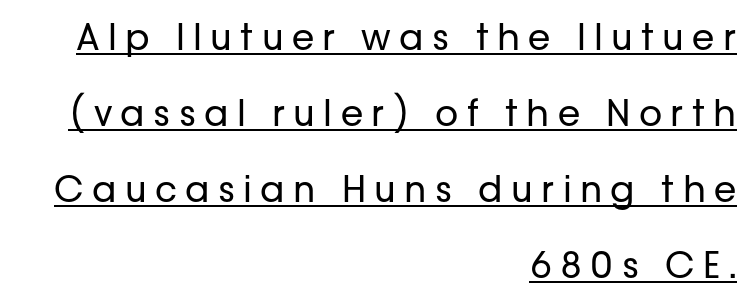
The image shows 36 px regular-weight sans-serif type, upright; set right-aligned, loose line spacing (2.11x), unusually wide letter spacing (+0.23 em), underlined; low stroke contrast and a medium x-height.
